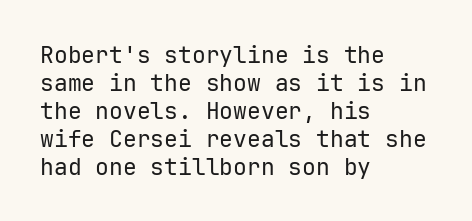
Q: Is the text bold? A: No.
Q: Is the text italic (slanted)? A: No, it is upright.
Q: Is the text underlined? A: No.
Q: How is the paragraph aligned? A: Left-aligned.
Q: Is the spacing between letters normal or unusually wide? A: Normal.
